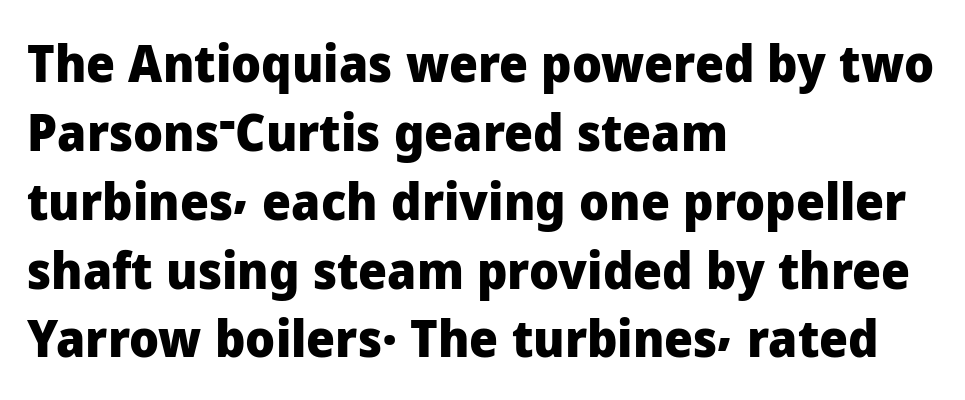
{"serif": "no", "italic": "no", "bold": "yes", "weight": "heavy", "width": "normal", "stroke_contrast": "low", "x_height": "medium", "monospaced": "no", "underline": "no", "align": "left", "line_spacing": "normal", "line_spacing_ratio": 1.35, "letter_spacing": "normal", "letter_spacing_em": 0.0, "glyph_px": 51}
